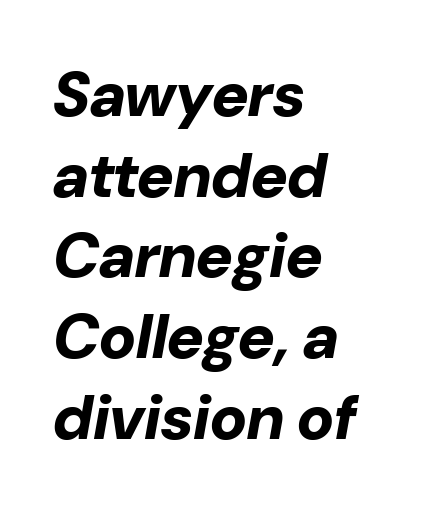
{"italic": "yes", "lean": "right", "slant_degrees": 10, "bold": "yes", "weight": "bold", "width": "normal", "stroke_contrast": "low", "x_height": "medium", "monospaced": "no", "underline": "no", "align": "left", "line_spacing": "normal", "line_spacing_ratio": 1.28, "letter_spacing": "normal", "letter_spacing_em": 0.0, "glyph_px": 63}
